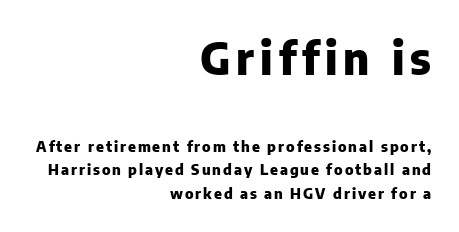
The image shows 45 px heavy sans-serif type, upright; set right-aligned, normal line spacing (1.59x), not underlined; the first (top) block is 3.0x larger; low stroke contrast and a medium x-height.
